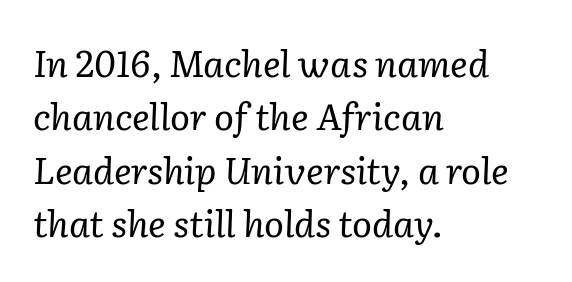
The passage shown is typed in a proportional face where columns would drift. No heavy texture on the line: the type isn't bold. Note: serifs present on the glyphs. Nobody touched the tracking dial on this one. Letters rest on an invisible, unmarked baseline.
